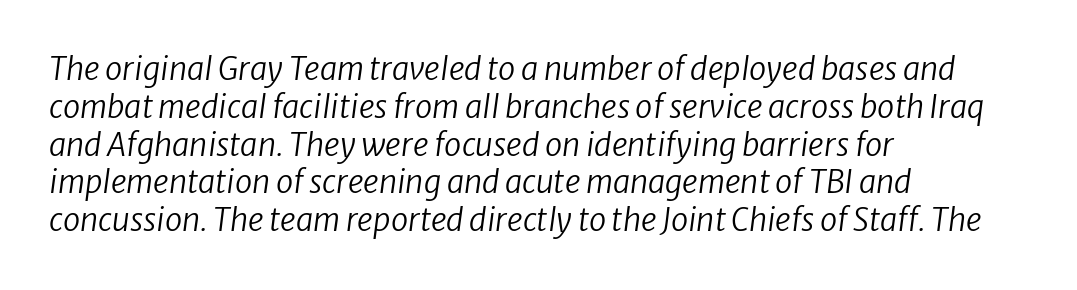
{"italic": "yes", "lean": "right", "slant_degrees": 8, "bold": "no", "weight": "regular", "width": "normal", "stroke_contrast": "low", "x_height": "medium", "monospaced": "no", "underline": "no", "align": "left", "line_spacing_ratio": 1.22, "letter_spacing": "normal", "letter_spacing_em": 0.0, "glyph_px": 31}
